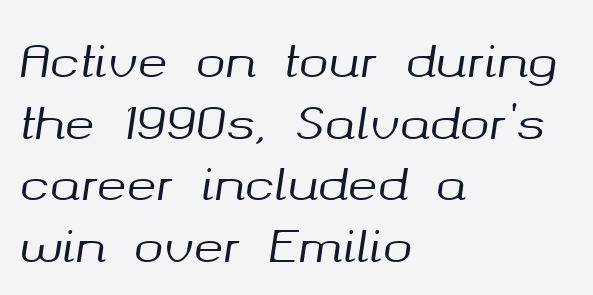
{"italic": "yes", "lean": "right", "slant_degrees": 8, "width": "normal", "stroke_contrast": "medium", "x_height": "medium", "monospaced": "no", "underline": "no", "align": "left", "line_spacing": "normal", "line_spacing_ratio": 1.37, "letter_spacing": "normal", "letter_spacing_em": 0.0, "glyph_px": 45}
